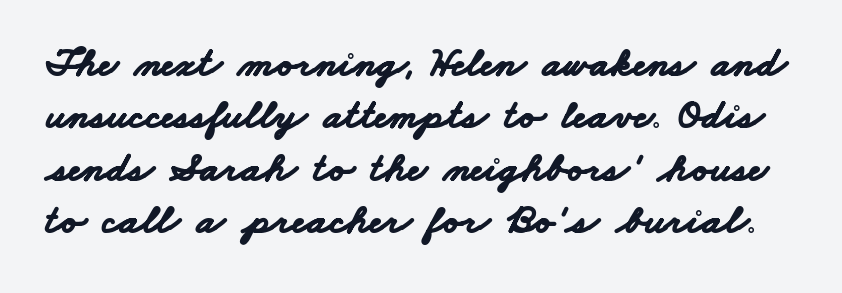
The image shows 42 px bold, wide sans-serif type; set normal line spacing (1.25x), normal letter spacing, not underlined; low stroke contrast and a small x-height.
